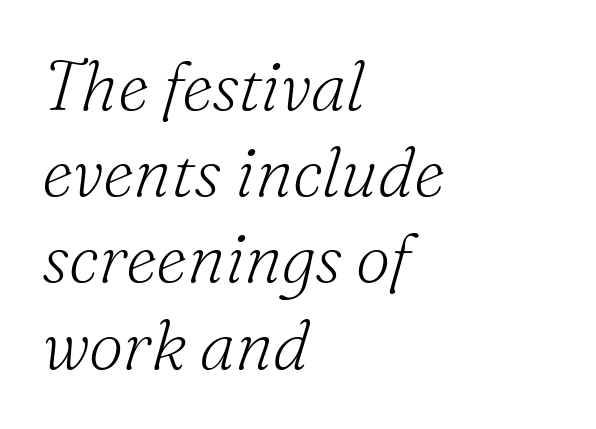
Horizontally, the lines are justified to the leading edge only. The passage shown stacks its lines at a standard gap. Counters stay open thanks to moderate or lighter strokes. Old-style or modern, the face here clearly has serifs. The zone under the glyphs is completely vacant. Style check: oblique.
